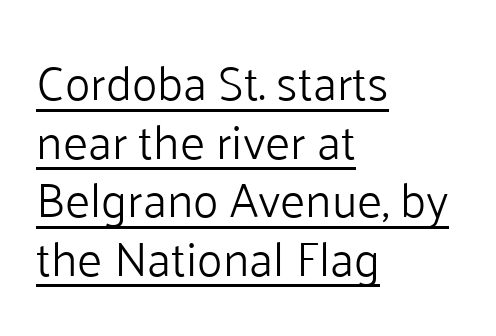
{"serif": "no", "italic": "no", "bold": "no", "weight": "light", "width": "normal", "stroke_contrast": "low", "x_height": "medium", "monospaced": "no", "underline": "yes", "align": "left", "line_spacing_ratio": 1.22, "letter_spacing": "normal", "letter_spacing_em": 0.0, "glyph_px": 48}
